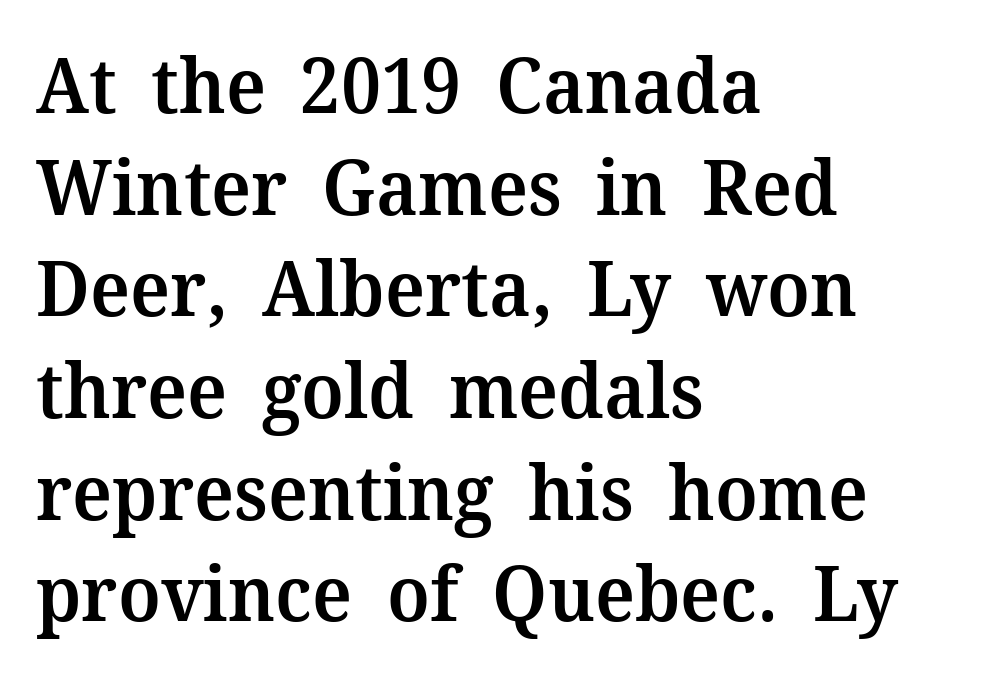
{"serif": "yes", "italic": "no", "bold": "semi", "weight": "semibold", "width": "normal", "stroke_contrast": "medium", "x_height": "medium", "monospaced": "no", "underline": "no", "align": "left", "line_spacing": "normal", "line_spacing_ratio": 1.32, "letter_spacing": "normal", "letter_spacing_em": 0.0, "glyph_px": 77}
